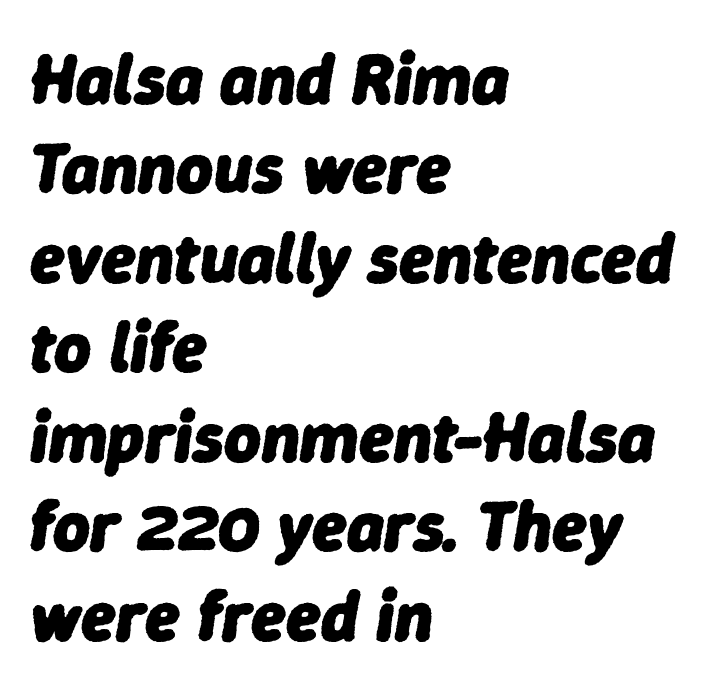
The image shows 71 px heavy type, italic (leaning right); set left-aligned, normal line spacing (1.26x), normal letter spacing, not underlined; low stroke contrast and a medium x-height.
